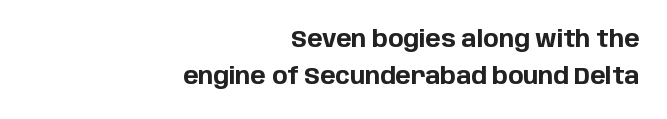
The line texture is even and compact thanks to regular tracking. Every stem runs plumb, perpendicular to the baseline. Set as a true bold cut, around the 700 mark. The rag falls on the left side of this text block. The space directly below the letters is spotless. Each new line begins a customary step beneath the previous one.
